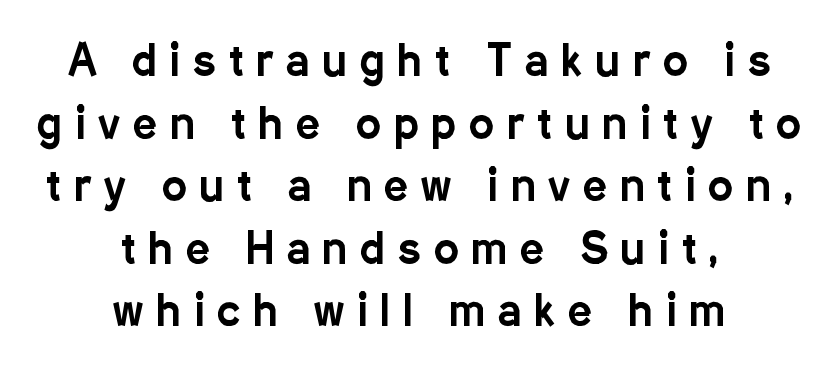
{"serif": "no", "italic": "no", "width": "condensed", "stroke_contrast": "low", "x_height": "medium", "monospaced": "no", "underline": "no", "align": "center", "line_spacing": "normal", "line_spacing_ratio": 1.49, "letter_spacing": "wide", "letter_spacing_em": 0.31, "glyph_px": 42}
